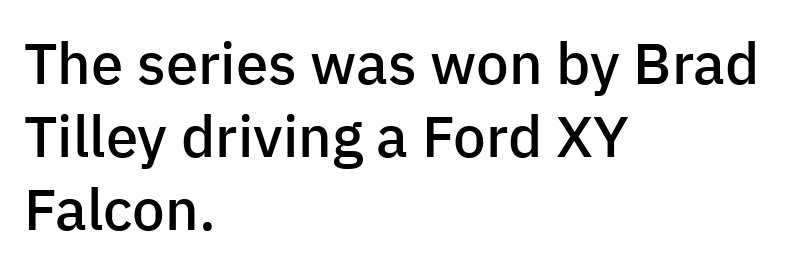
{"serif": "no", "italic": "no", "bold": "semi", "weight": "semibold", "width": "normal", "stroke_contrast": "low", "x_height": "medium", "monospaced": "no", "underline": "no", "align": "left", "line_spacing": "normal", "line_spacing_ratio": 1.26, "letter_spacing": "normal", "letter_spacing_em": 0.0, "glyph_px": 58}
